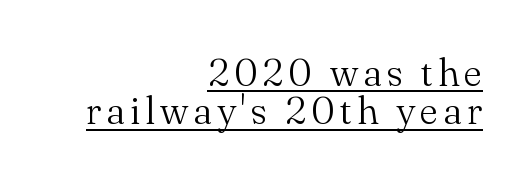
{"serif": "yes", "italic": "no", "bold": "no", "weight": "light", "width": "normal", "stroke_contrast": "medium", "x_height": "small", "monospaced": "no", "underline": "yes", "align": "right", "line_spacing": "tight", "line_spacing_ratio": 0.98, "glyph_px": 39}
